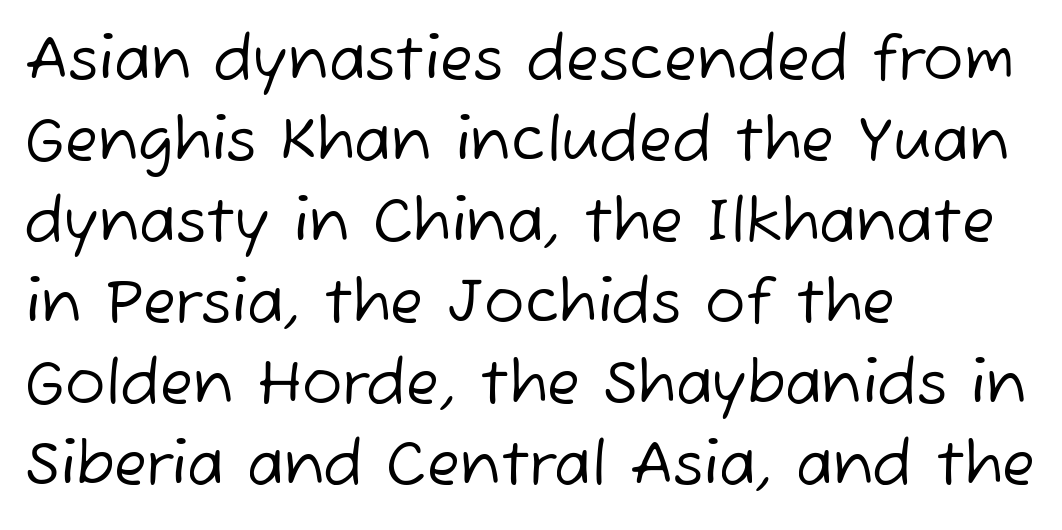
The rendering uses a moderate line-height, typical for paragraphs. The rendering uses natural spacing where letterforms have individual widths. What stands out about the letter spacing? Nothing — it is the standard amount. Examine the stroke ends and you'll find no serifs. Stroke mass is kept to a normal reading level or below.
